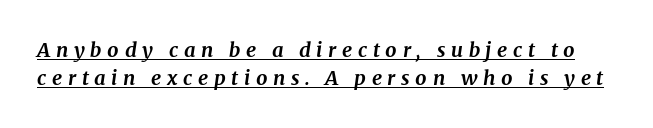
{"italic": "yes", "lean": "right", "slant_degrees": 8, "bold": "yes", "underline": "yes", "line_spacing": "normal", "line_spacing_ratio": 1.39, "letter_spacing": "wide", "letter_spacing_em": 0.28, "glyph_px": 20}
